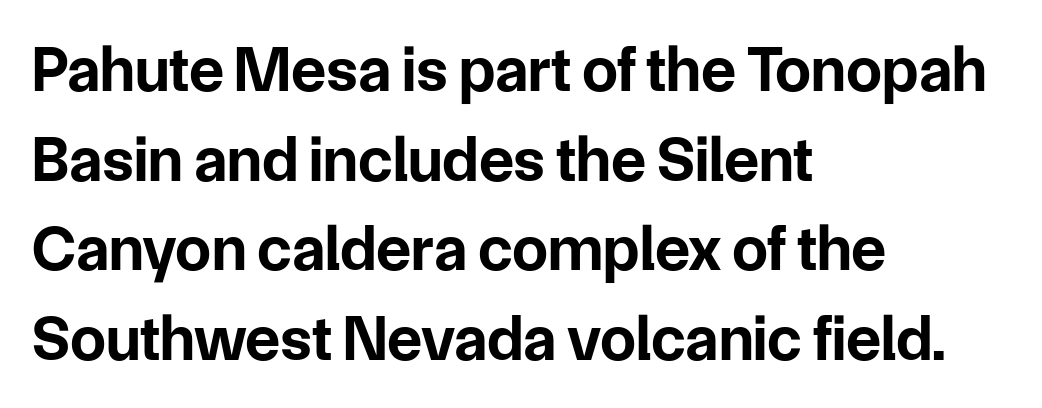
{"serif": "no", "italic": "no", "bold": "yes", "weight": "bold", "width": "normal", "stroke_contrast": "low", "x_height": "medium", "monospaced": "no", "underline": "no", "align": "left", "line_spacing": "normal", "line_spacing_ratio": 1.4, "letter_spacing": "normal", "letter_spacing_em": 0.0, "glyph_px": 64}
